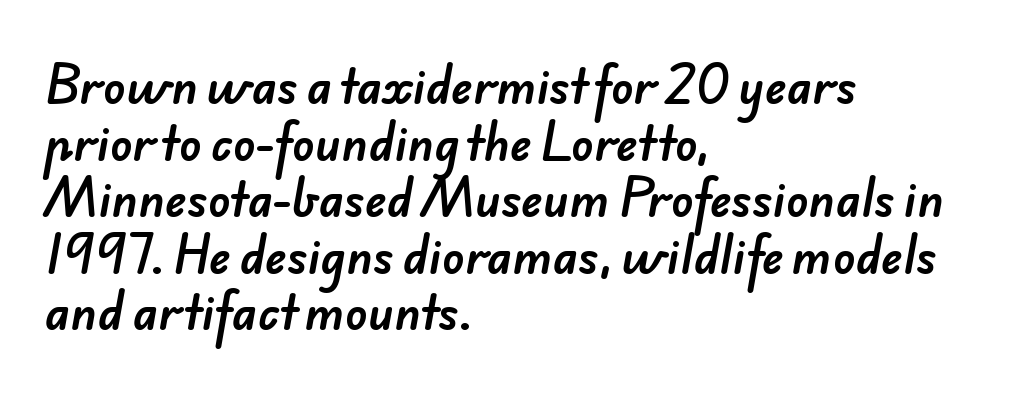
Q: Is the typeface a serif or a sans-serif typeface? A: Sans-serif.
Q: Is the text underlined? A: No.
Q: How is the paragraph aligned? A: Left-aligned.
Q: Is the spacing between letters normal or unusually wide? A: Normal.
Q: Width (condensed, normal, or wide)? A: Normal.
Q: Stroke contrast? A: Low.
Q: x-height? A: Small.
Q: Monospaced? A: No.
